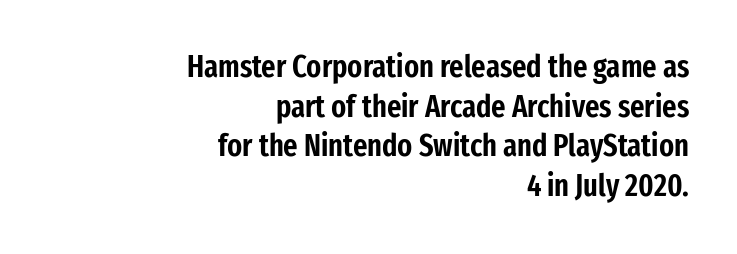
Type without underlining. The face used here is proportionally spaced, like ordinary book or web type. Successive baselines arrive at the customary interval. The gaps between neighbouring characters are ordinary and unremarkable.
